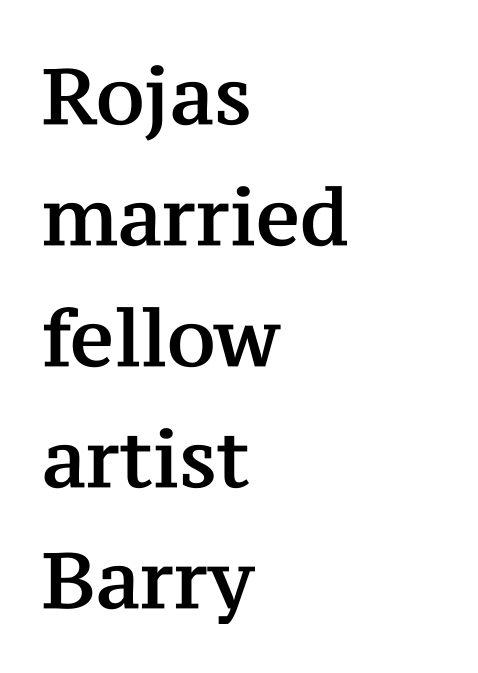
Q: Is the text italic (slanted)? A: No, it is upright.
Q: Is the typeface a serif or a sans-serif typeface? A: Serif.
Q: Is the text underlined? A: No.
Q: How is the paragraph aligned? A: Left-aligned.
Q: Is the spacing between letters normal or unusually wide? A: Normal.
Q: Is the spacing between lines tight, normal or loose? A: Normal.
Q: Width (condensed, normal, or wide)? A: Normal.
Q: Stroke contrast? A: Medium.
Q: x-height? A: Medium.
Q: Monospaced? A: No.
